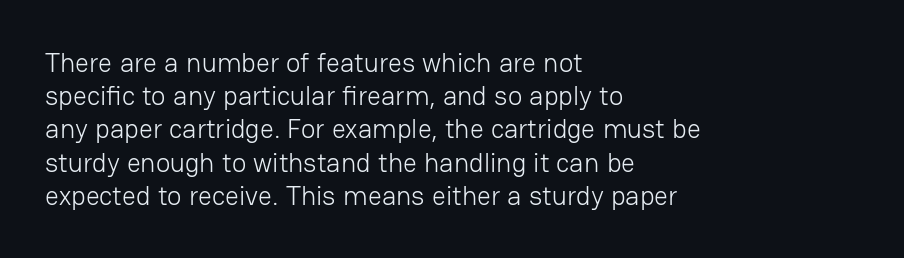
The image shows 27 px text type, upright; set left-aligned, line spacing 1.23x, normal letter spacing, not underlined.
